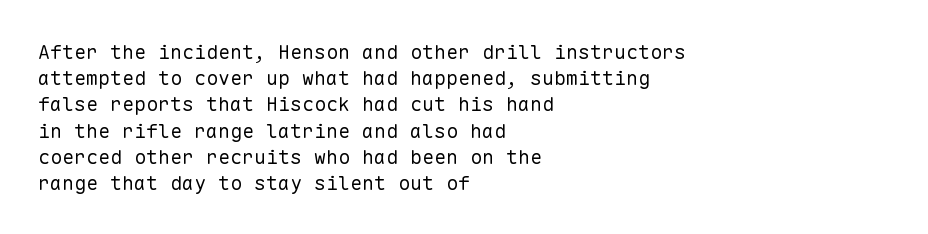
Q: Is the text bold? A: No.
Q: Is the text italic (slanted)? A: No, it is upright.
Q: Is the text underlined? A: No.
Q: How is the paragraph aligned? A: Left-aligned.
Q: Is the spacing between letters normal or unusually wide? A: Normal.
Q: Is the spacing between lines tight, normal or loose? A: Normal.
